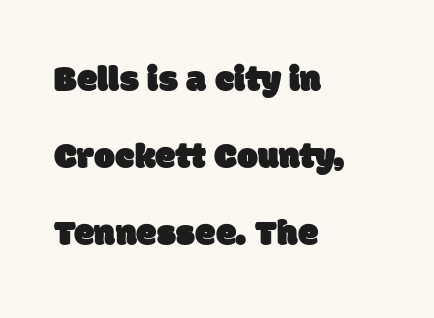
{"serif": "no", "width": "normal", "stroke_contrast": "low", "x_height": "large", "monospaced": "no", "underline": "no", "align": "left", "line_spacing": "loose", "line_spacing_ratio": 2.08, "letter_spacing": "normal", "letter_spacing_em": 0.0, "glyph_px": 37}
